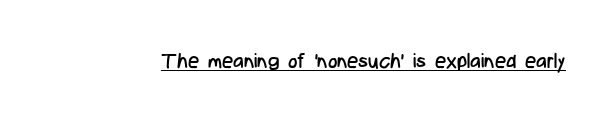
The image shows 20 px text type, upright; set normal letter spacing, underlined.
